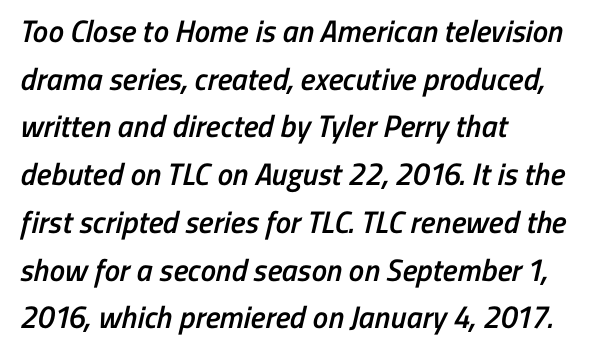
{"serif": "no", "bold": "semi", "weight": "semibold", "width": "condensed", "stroke_contrast": "low", "x_height": "medium", "monospaced": "no", "underline": "no", "align": "left", "line_spacing": "normal", "line_spacing_ratio": 1.54, "letter_spacing": "normal", "letter_spacing_em": 0.0, "glyph_px": 31}
